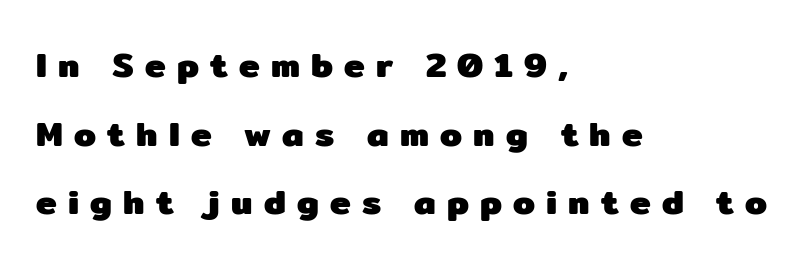
Q: Is the text bold? A: Yes.
Q: Is the text italic (slanted)? A: No, it is upright.
Q: Is the typeface a serif or a sans-serif typeface? A: Sans-serif.
Q: Is the text underlined? A: No.
Q: How is the paragraph aligned? A: Left-aligned.
Q: Is the spacing between letters normal or unusually wide? A: Unusually wide.
Q: Is the spacing between lines tight, normal or loose? A: Loose.
Q: Width (condensed, normal, or wide)? A: Normal.
Q: Stroke contrast? A: Low.
Q: x-height? A: Medium.
Q: Monospaced? A: No.
